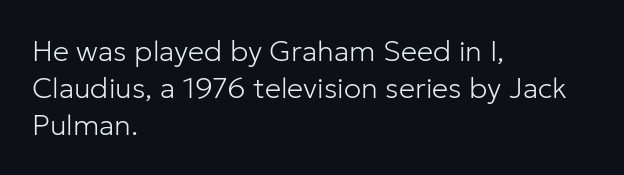
Q: Is the text bold? A: No.
Q: Is the text italic (slanted)? A: No, it is upright.
Q: Is the typeface a serif or a sans-serif typeface? A: Sans-serif.
Q: Is the text underlined? A: No.
Q: How is the paragraph aligned? A: Left-aligned.
Q: Is the spacing between letters normal or unusually wide? A: Normal.
Q: Is the spacing between lines tight, normal or loose? A: Normal.
Q: Width (condensed, normal, or wide)? A: Normal.
Q: Stroke contrast? A: Low.
Q: x-height? A: Medium.
Q: Monospaced? A: No.
